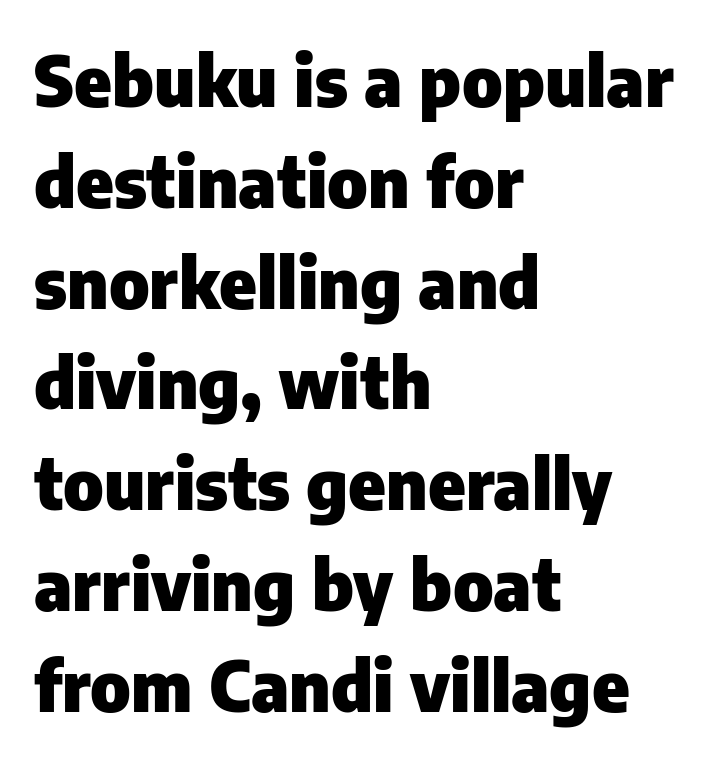
Q: Is the text bold? A: Yes.
Q: Is the text italic (slanted)? A: No, it is upright.
Q: Is the typeface a serif or a sans-serif typeface? A: Sans-serif.
Q: Is the text underlined? A: No.
Q: How is the paragraph aligned? A: Left-aligned.
Q: Is the spacing between letters normal or unusually wide? A: Normal.
Q: Is the spacing between lines tight, normal or loose? A: Normal.
Q: Width (condensed, normal, or wide)? A: Normal.
Q: Stroke contrast? A: Low.
Q: x-height? A: Medium.
Q: Monospaced? A: No.
